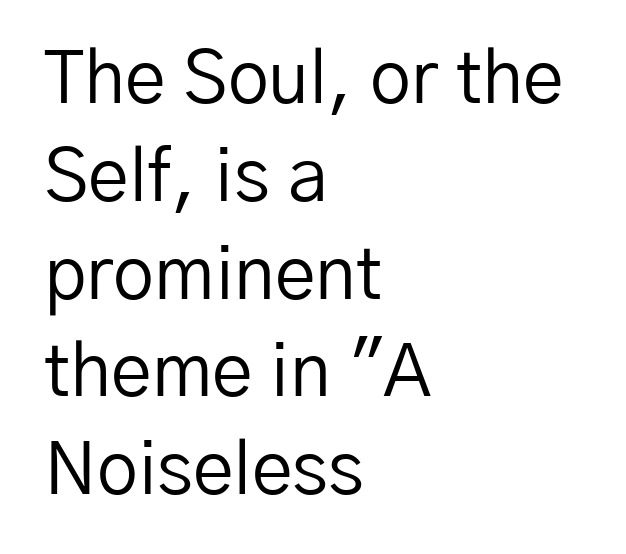
Each row of text sits above clean, open space. Note: no serifs on the glyphs. In terms of letterspacing, this is plain default setting. The lines sit at an ordinary, default distance from one another.
